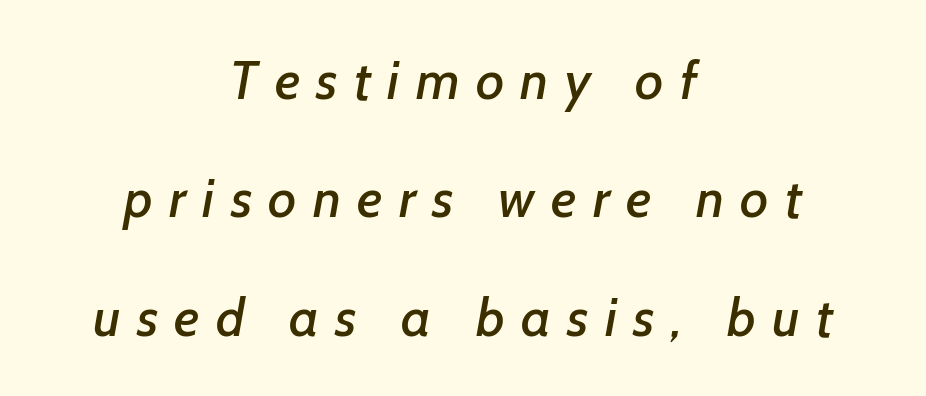
The image shows 54 px sans-serif type; set centered, loose line spacing (2.19x), unusually wide letter spacing (+0.3 em), not underlined; low stroke contrast and a medium x-height.
